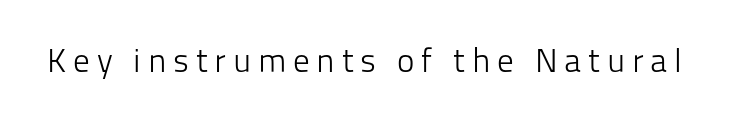
The image shows 33 px light sans-serif type, upright; set unusually wide letter spacing (+0.2 em), not underlined; low stroke contrast and a medium x-height.
